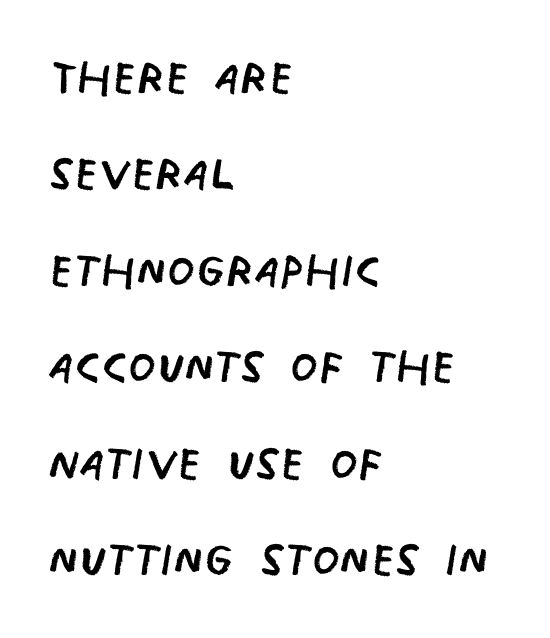
Which margin do the lines hug? The left one — the right edge is uneven. Is there much room between lines? A standard amount, neither cramped nor airy. Type without underlining. The font family rendered here belongs to the sans-serif group. These lines are rendered in a variable-pitch font.
